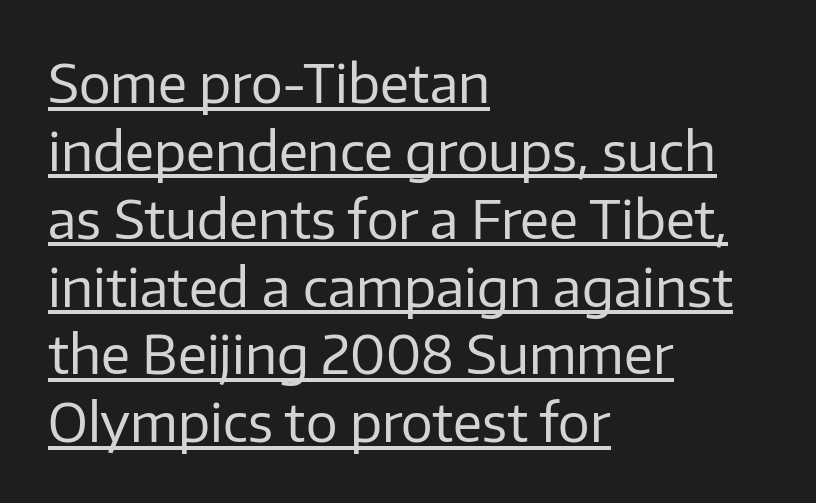
{"serif": "no", "italic": "no", "bold": "no", "weight": "regular", "width": "normal", "stroke_contrast": "low", "x_height": "medium", "monospaced": "no", "underline": "yes", "align": "left", "line_spacing": "normal", "line_spacing_ratio": 1.28, "letter_spacing": "normal", "letter_spacing_em": 0.0, "glyph_px": 53}
